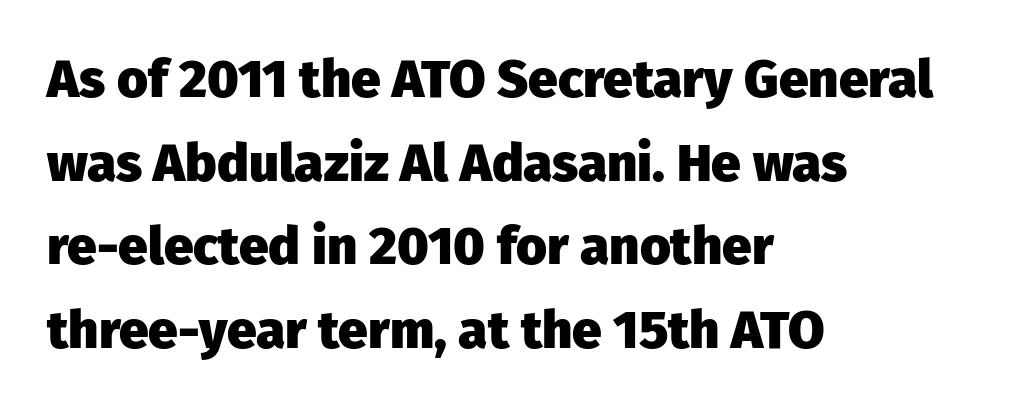
A typesetter would mark this as roman, not italic. Caption: multi-line text, flush left, ragged right. Quick note: underline off. This sample keeps an unexceptional amount of space between lines. The letters advance in unequal steps, a hallmark of proportional type.
